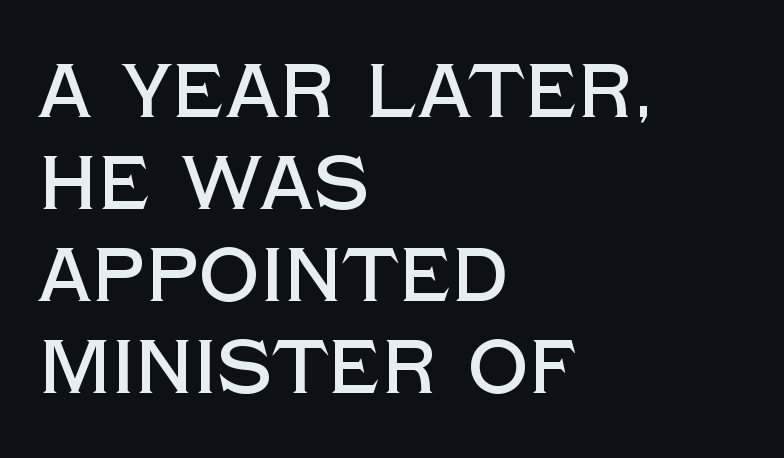
{"serif": "no", "italic": "no", "width": "normal", "x_height": "large", "monospaced": "no", "underline": "no", "align": "left", "line_spacing_ratio": 1.21, "letter_spacing": "normal", "letter_spacing_em": 0.0, "glyph_px": 76}
